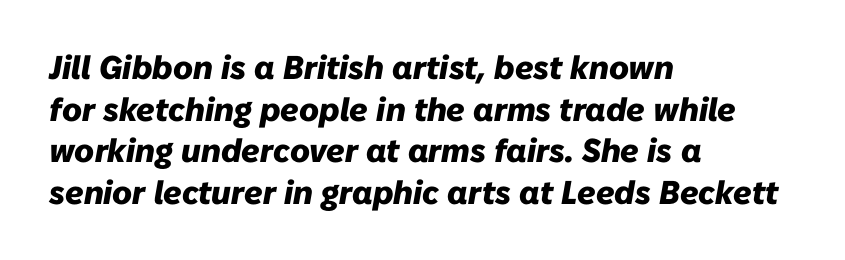
{"italic": "yes", "lean": "right", "slant_degrees": 10, "bold": "yes", "weight": "heavy", "width": "normal", "stroke_contrast": "low", "x_height": "medium", "monospaced": "no", "underline": "no", "align": "left", "line_spacing": "normal", "line_spacing_ratio": 1.26, "letter_spacing": "normal", "letter_spacing_em": 0.0, "glyph_px": 33}
